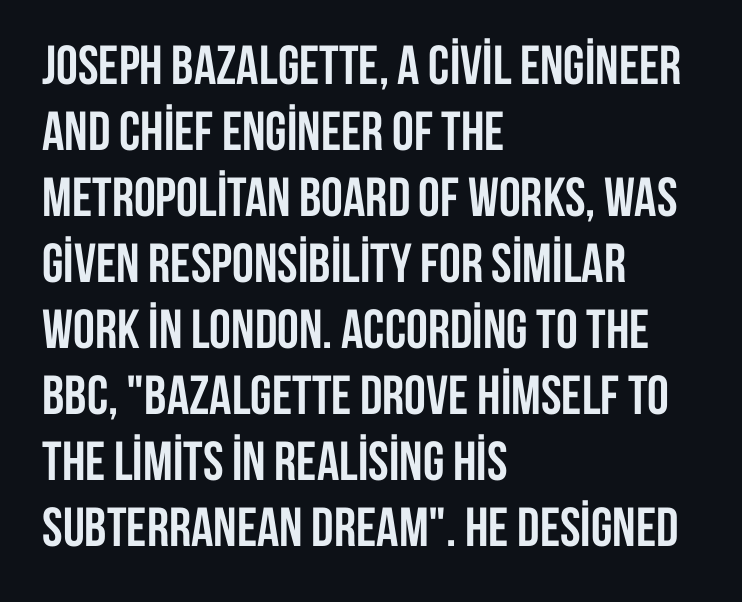
The image shows 55 px semibold, condensed sans-serif type, upright; set left-aligned, line spacing 1.2x, normal letter spacing, not underlined; low stroke contrast and a large x-height.
